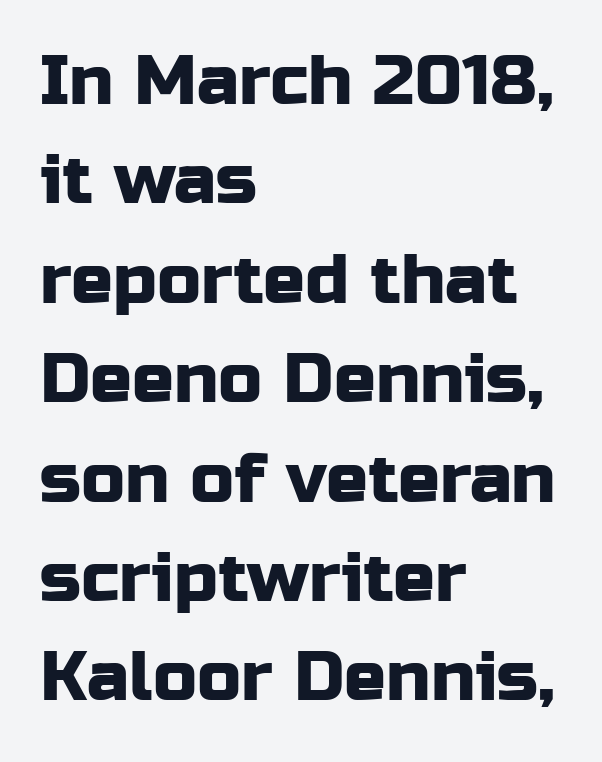
The image shows 70 px sans-serif type, upright; set left-aligned, normal line spacing (1.42x), normal letter spacing, not underlined; low stroke contrast and a medium x-height.
